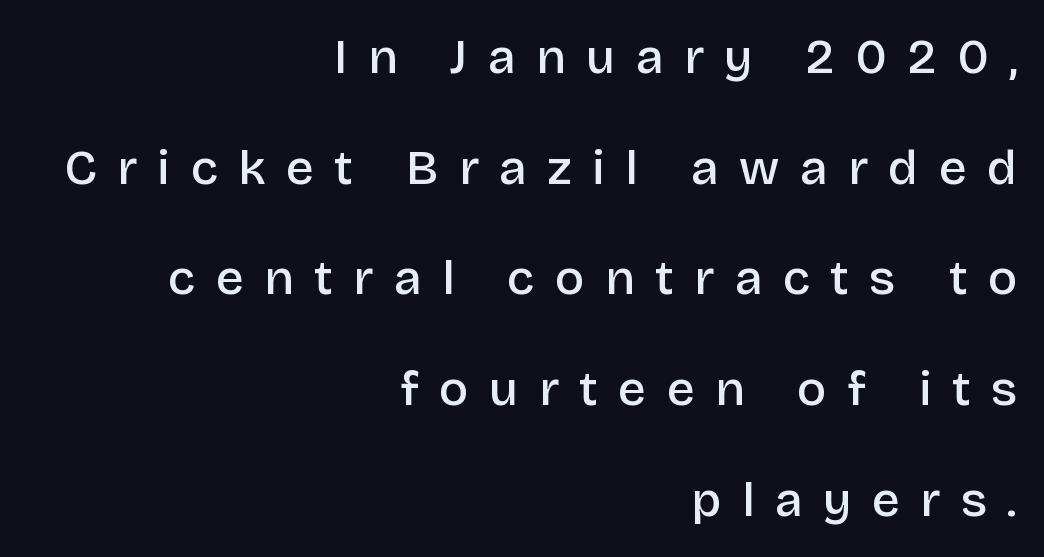
A student would call this right alignment; a typographer would say flush right, rag left. The type sits square on the baseline with zero lean. Clear beneath every line of the passage. Serifs: no, the terminals of the letterforms are clean. How would I describe the line gaps? Wide and relaxed. Its strokes are somewhat broadened, the hallmark of semibold type.
